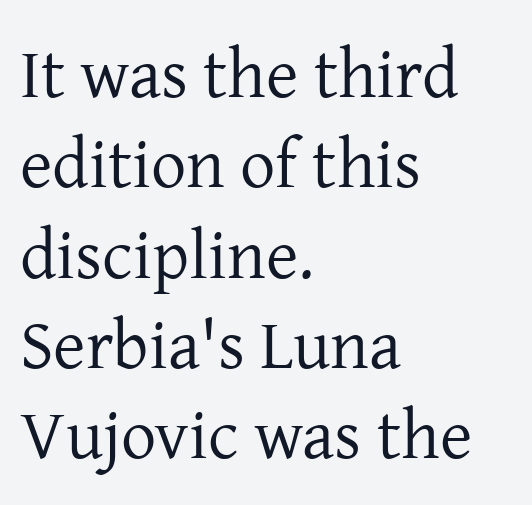
The image shows 70 px regular-weight serif type, upright; set left-aligned, normal line spacing (1.29x), normal letter spacing, not underlined; low stroke contrast and a medium x-height.
